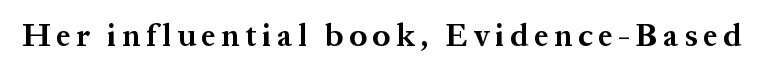
Q: Is the text bold? A: Yes.
Q: Is the text italic (slanted)? A: No, it is upright.
Q: Is the typeface a serif or a sans-serif typeface? A: Serif.
Q: Is the text underlined? A: No.
Q: Width (condensed, normal, or wide)? A: Normal.
Q: Stroke contrast? A: Medium.
Q: x-height? A: Medium.
Q: Monospaced? A: No.
